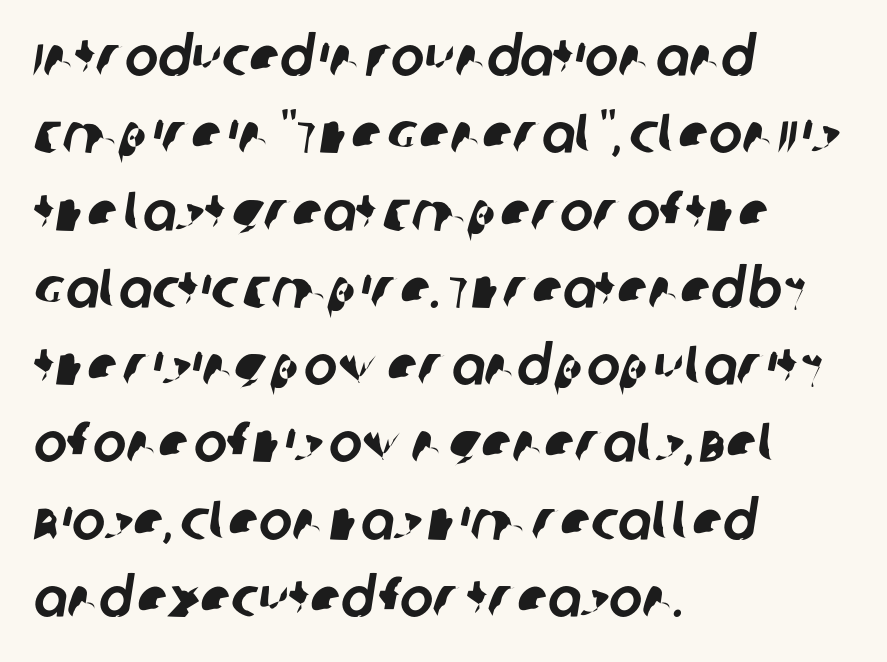
Q: Is the typeface a serif or a sans-serif typeface? A: Sans-serif.
Q: Is the text underlined? A: No.
Q: How is the paragraph aligned? A: Left-aligned.
Q: Is the spacing between letters normal or unusually wide? A: Normal.
Q: Is the spacing between lines tight, normal or loose? A: Normal.
Q: Width (condensed, normal, or wide)? A: Normal.
Q: Stroke contrast? A: Low.
Q: x-height? A: Large.
Q: Monospaced? A: No.
